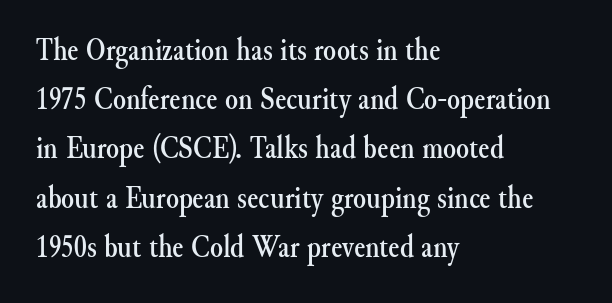
Caption: standard tracking, unaltered. These lines were composed using upright roman letters. The foot of each line stays bare and open. Whoever set this chose a conventional vertical rhythm. Caption: multi-line text, flush left, ragged right. Think of a printed novel: that variable character pitch is what you see here.
